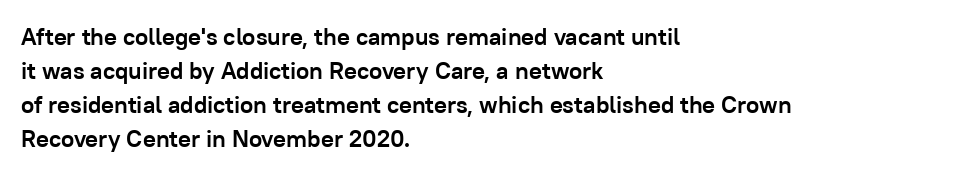
Check under the words: just untouched page. The lettering stays uniformly vertical, giving the passage a roman look. Does the weight exceed regular? Yes, all the way to bold. Leading: standard.
